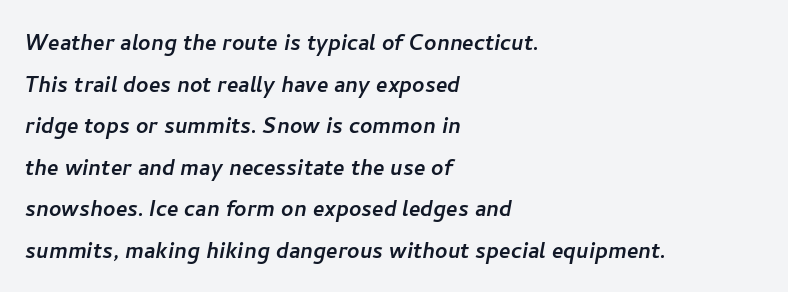
The image shows 27 px text type; set left-aligned, normal line spacing (1.54x), normal letter spacing, not underlined.
